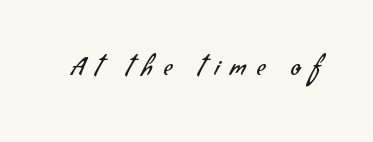
The image shows 23 px text type; set unusually wide letter spacing (+0.48 em), not underlined.
